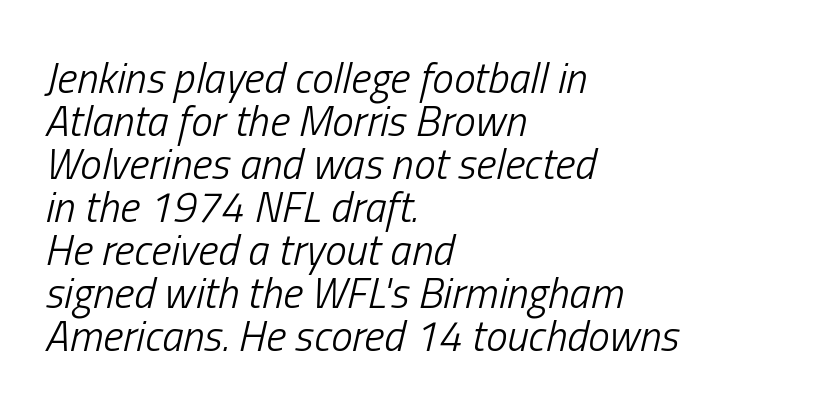
Q: Is the text bold? A: No.
Q: Is the text italic (slanted)? A: Yes, it leans right by about 13 degrees.
Q: Is the text underlined? A: No.
Q: How is the paragraph aligned? A: Left-aligned.
Q: Is the spacing between letters normal or unusually wide? A: Normal.
Q: Is the spacing between lines tight, normal or loose? A: Tight.
Q: Width (condensed, normal, or wide)? A: Condensed.
Q: Stroke contrast? A: Low.
Q: x-height? A: Medium.
Q: Monospaced? A: No.
